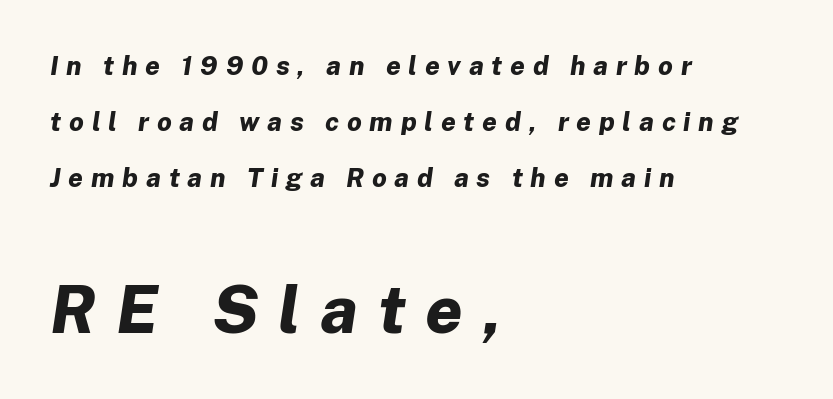
Q: Is the text bold? A: Yes.
Q: Is the text italic (slanted)? A: Yes, it leans right by about 8 degrees.
Q: Is the text underlined? A: No.
Q: How is the paragraph aligned? A: Left-aligned.
Q: Is the spacing between letters normal or unusually wide? A: Unusually wide.
Q: Is the spacing between lines tight, normal or loose? A: Loose.
Q: Which block of text is set in a larger size, the first (top) or the second (bottom)? A: The second (bottom) one.
Q: Width (condensed, normal, or wide)? A: Normal.
Q: Stroke contrast? A: Low.
Q: x-height? A: Medium.
Q: Monospaced? A: No.
